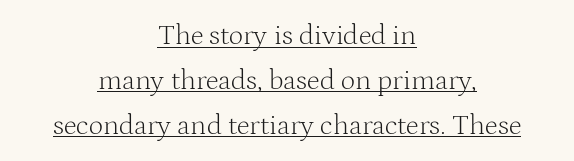
Vertical spacing — default. Looks like regular typesetting: each glyph gets only the width it needs. Observe the serifs anchoring each vertical stroke in this sample. The weight would be labelled regular, book, light, or lighter still. Nobody touched the tracking dial on this one.
